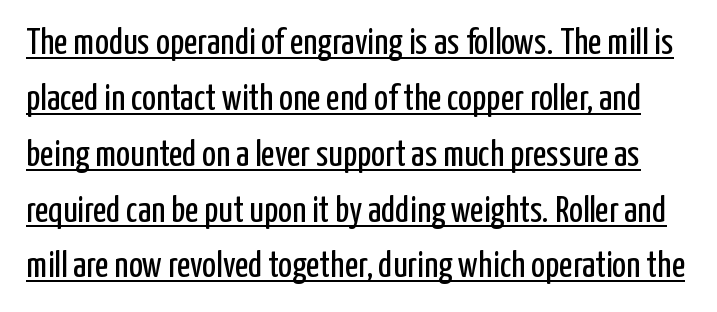
{"serif": "no", "italic": "no", "bold": "no", "weight": "regular", "width": "condensed", "stroke_contrast": "low", "x_height": "medium", "monospaced": "no", "underline": "yes", "line_spacing": "normal", "line_spacing_ratio": 1.51, "letter_spacing": "normal", "letter_spacing_em": 0.0, "glyph_px": 37}
